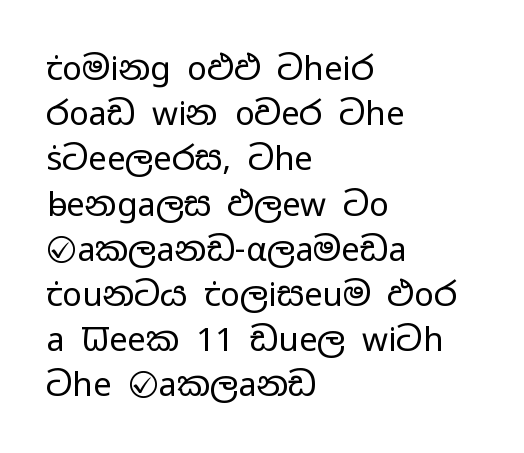
The image shows 33 px regular-weight, wide sans-serif type, upright; set left-aligned, normal line spacing (1.37x), normal letter spacing, not underlined; low stroke contrast and a medium x-height.
